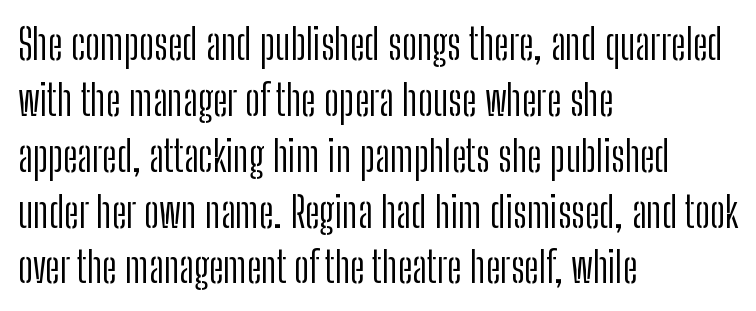
These lines are rendered in a variable-pitch font. These lines are set flush left with a ragged right edge. A light-to-regular cut is what we see here. Each word holds together tightly as a unit, with standard inter-letter gaps. A typesetter would mark this as roman, not italic.
